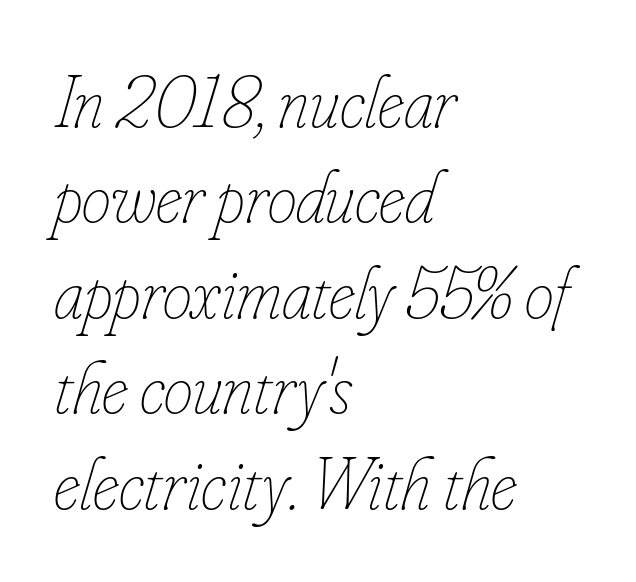
The image shows 74 px thin, condensed type, italic (leaning right); set left-aligned, normal line spacing (1.29x), normal letter spacing, not underlined; low stroke contrast and a small x-height.
